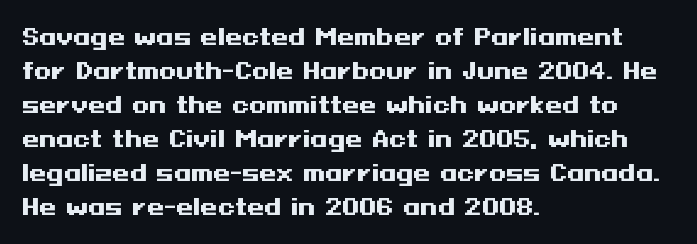
{"italic": "no", "bold": "yes", "underline": "no", "align": "left", "line_spacing": "normal", "line_spacing_ratio": 1.55, "letter_spacing": "normal", "letter_spacing_em": 0.0, "glyph_px": 22}
